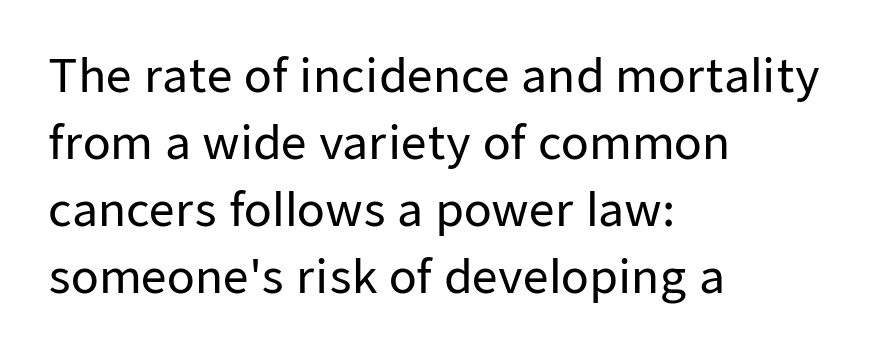
Underline: absent. A typesetter would label this face a sans. Layout note: lines flush left. Note the varied advance widths — an 'i' is clearly narrower than an 'm'. Vertically, the passage feels balanced, rows spaced as you'd expect.
